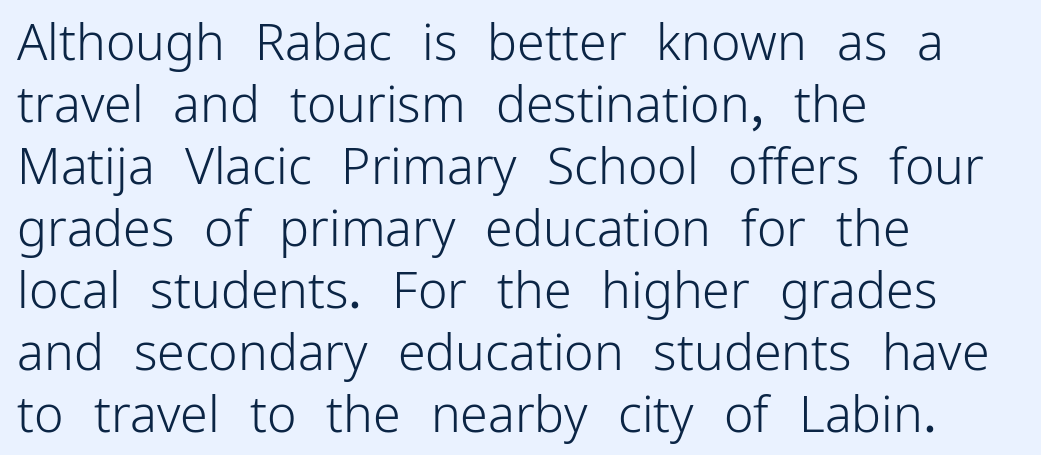
{"serif": "no", "italic": "no", "bold": "no", "weight": "light", "width": "normal", "stroke_contrast": "low", "x_height": "medium", "monospaced": "no", "underline": "no", "align": "left", "line_spacing_ratio": 1.24, "letter_spacing": "normal", "letter_spacing_em": 0.0, "glyph_px": 50}
